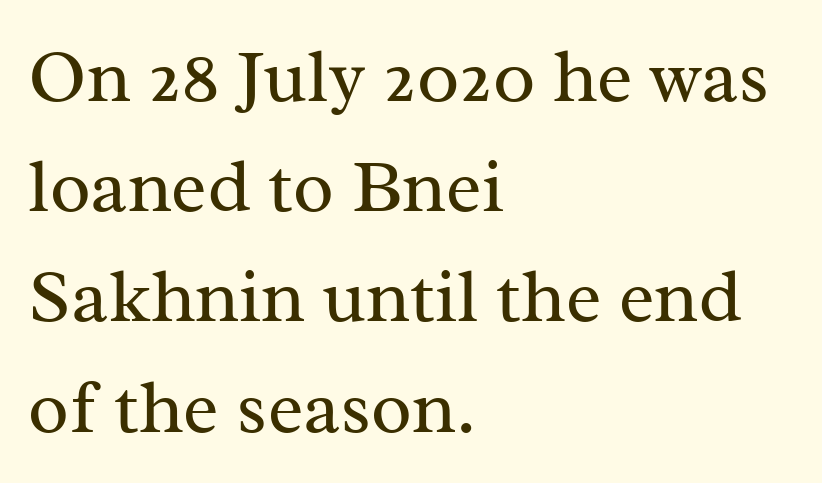
{"serif": "yes", "italic": "no", "bold": "no", "weight": "regular", "width": "normal", "stroke_contrast": "medium", "x_height": "medium", "monospaced": "no", "underline": "no", "align": "left", "line_spacing": "normal", "line_spacing_ratio": 1.47, "letter_spacing": "normal", "letter_spacing_em": 0.0, "glyph_px": 75}
